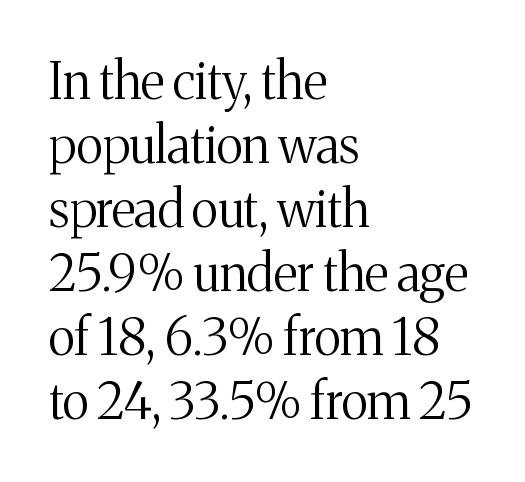
{"serif": "yes", "italic": "no", "bold": "no", "weight": "regular", "width": "normal", "stroke_contrast": "medium", "x_height": "medium", "monospaced": "no", "underline": "no", "align": "left", "line_spacing": "normal", "line_spacing_ratio": 1.28, "letter_spacing": "normal", "letter_spacing_em": 0.0, "glyph_px": 50}
